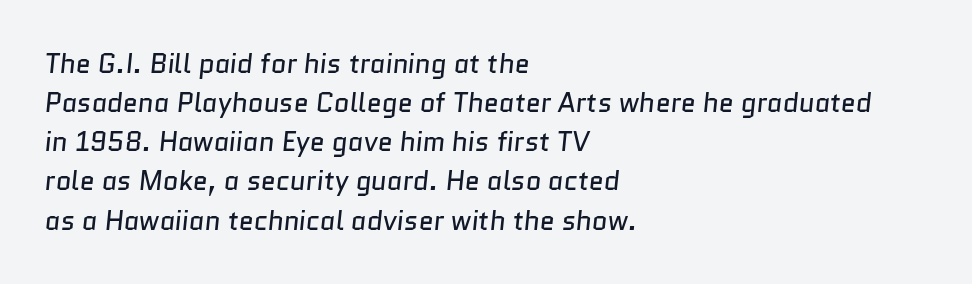
The rows are spaced the way most documents space them. Compared with typical body copy, the letter spacing here is the same. Heaviness? Minimal to ordinary, like unemphasized prose. The strip under each line holds only bare page.
